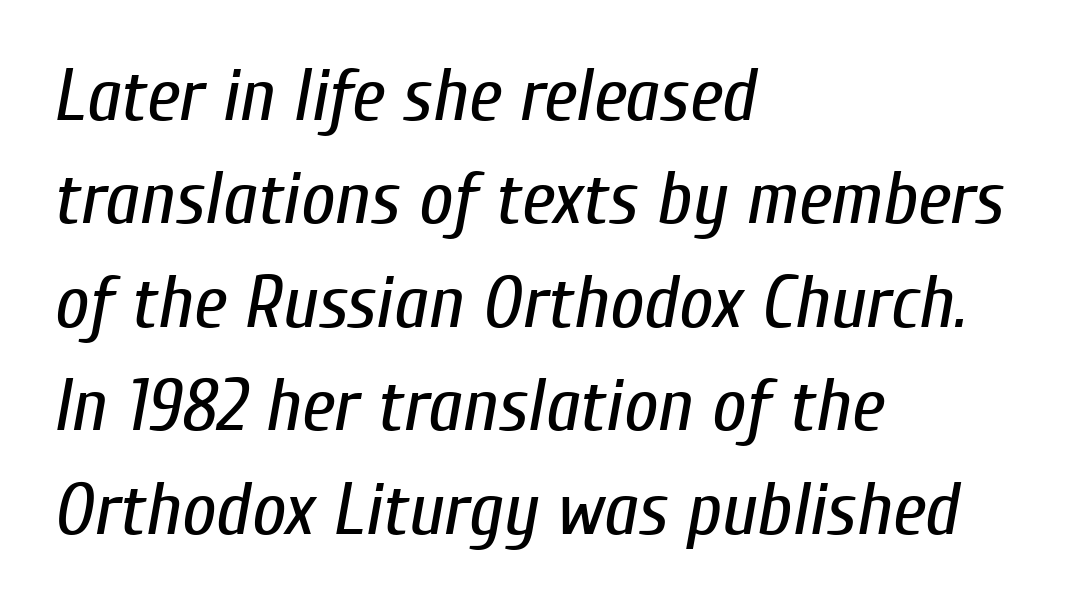
The image shows 75 px regular-weight, condensed type, italic (leaning right); set left-aligned, normal line spacing (1.38x), normal letter spacing, not underlined; low stroke contrast and a medium x-height.
